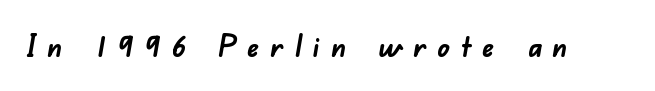
{"serif": "no", "bold": "yes", "weight": "semibold", "width": "normal", "stroke_contrast": "low", "x_height": "small", "monospaced": "no", "underline": "no", "letter_spacing": "wide", "letter_spacing_em": 0.36, "glyph_px": 30}
